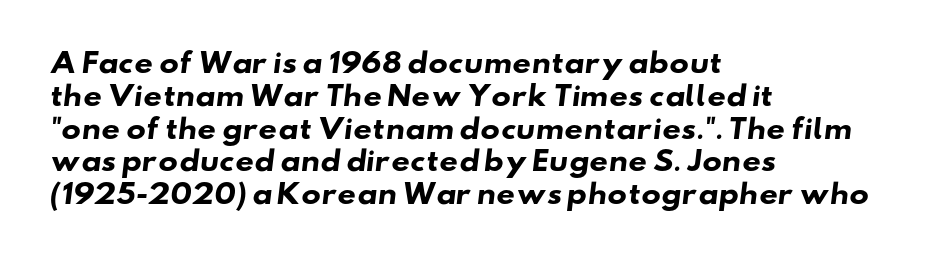
Q: Is the text bold? A: Yes.
Q: Is the text underlined? A: No.
Q: How is the paragraph aligned? A: Left-aligned.
Q: Is the spacing between letters normal or unusually wide? A: Normal.
Q: Is the spacing between lines tight, normal or loose? A: Normal.
